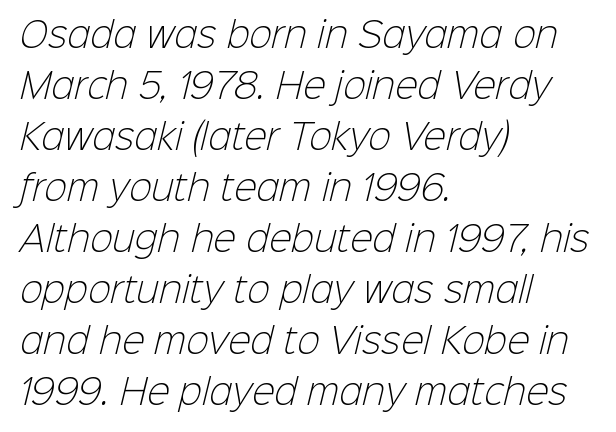
The image shows 34 px light sans-serif type; set left-aligned, normal line spacing (1.5x), normal letter spacing, not underlined; low stroke contrast and a medium x-height.
